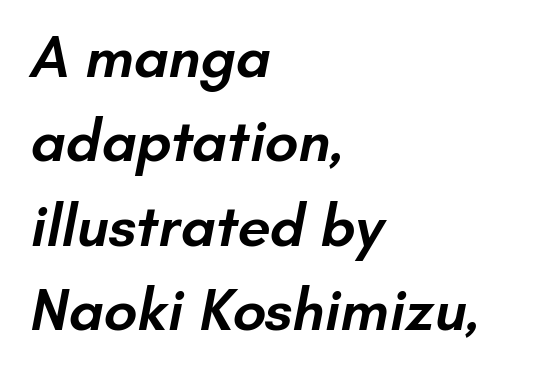
The image shows 59 px semibold sans-serif type; set left-aligned, normal line spacing (1.43x), normal letter spacing, not underlined; low stroke contrast and a small x-height.
